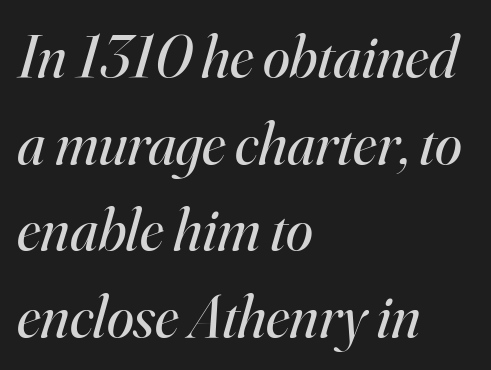
{"serif": "yes", "italic": "yes", "lean": "right", "slant_degrees": 16, "bold": "no", "weight": "regular", "width": "normal", "stroke_contrast": "high", "x_height": "small", "monospaced": "no", "underline": "no", "align": "left", "line_spacing": "normal", "line_spacing_ratio": 1.42, "letter_spacing": "normal", "letter_spacing_em": 0.0, "glyph_px": 61}
